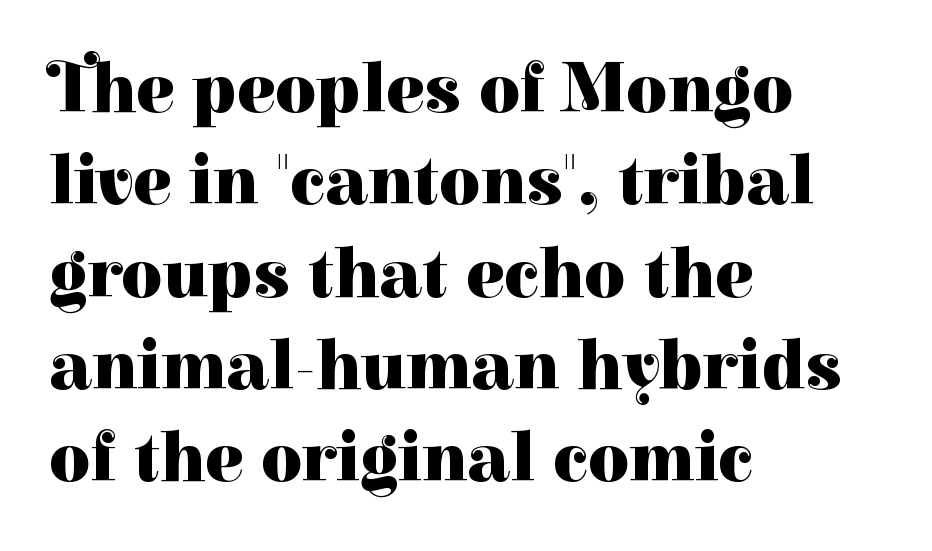
Vertical spacing — default. A student would call this left alignment; a typographer would say flush left, rag right. Glyph-to-glyph distance matches everyday printed text. Regarding serifs, this sample has them. Beneath every word, the page is bare.
